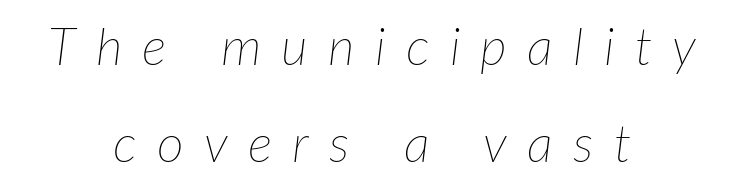
No word sits above an underline. Heft: none added — not bold. This sample is center-justified, so both line endings float freely. Between one letter and the next there's a generous, obvious gap.
